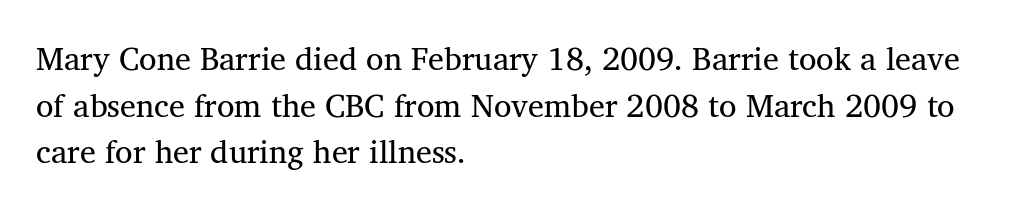
{"serif": "yes", "italic": "no", "bold": "no", "weight": "regular", "width": "normal", "stroke_contrast": "medium", "x_height": "medium", "monospaced": "no", "underline": "no", "align": "left", "line_spacing": "normal", "line_spacing_ratio": 1.46, "letter_spacing": "normal", "letter_spacing_em": 0.0, "glyph_px": 32}
